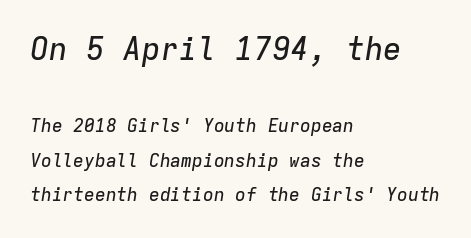
The image shows 31 px text type, italic (leaning right), monospaced; set left-aligned, loose line spacing (1.92x), normal letter spacing, not underlined; the first (top) block is 1.72x larger; low stroke contrast and a medium x-height.
